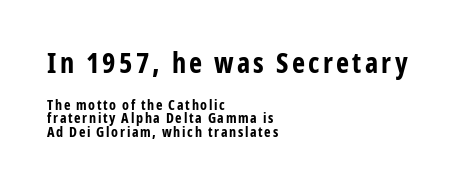
Ascenders rise straight up at ninety degrees. Letters rest on an invisible, unmarked baseline. Unlike a traditional serif, this face leaves its strokes unadorned. This layout puts the oversized block above and the modest block below. The compositor pushed each line to the left boundary.
